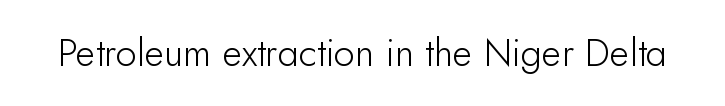
{"serif": "no", "italic": "no", "bold": "no", "weight": "light", "width": "normal", "stroke_contrast": "low", "x_height": "small", "monospaced": "no", "underline": "no", "letter_spacing": "normal", "letter_spacing_em": 0.0, "glyph_px": 38}
